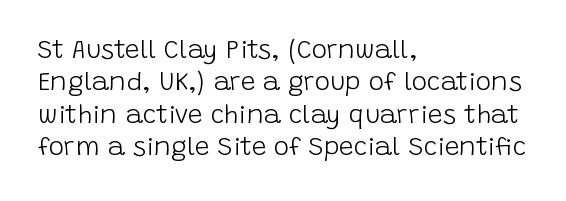
{"italic": "no", "bold": "no", "underline": "no", "align": "left", "line_spacing": "normal", "line_spacing_ratio": 1.25, "letter_spacing": "normal", "letter_spacing_em": 0.0, "glyph_px": 26}
